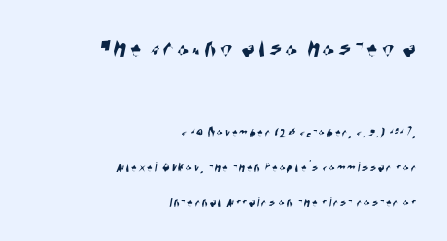
Reading top to bottom, the characters get smaller at the block break. The setting favours the right margin, as signatures and pull-quotes sometimes do. I'd call this a sans setting — the letters go barefoot. Compared with typical paragraphs, the rows here are farther apart. The face used here is proportionally spaced, like ordinary book or web type.
